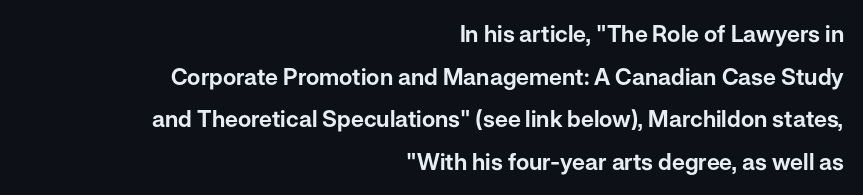
{"italic": "no", "underline": "no", "align": "right", "line_spacing_ratio": 1.85, "letter_spacing": "normal", "letter_spacing_em": 0.0, "glyph_px": 23}
